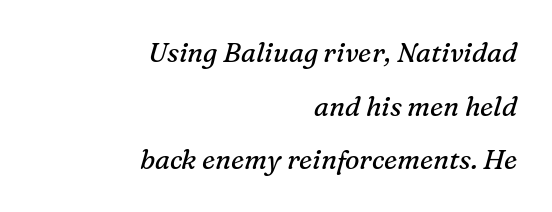
{"italic": "yes", "lean": "right", "slant_degrees": 16, "bold": "no", "underline": "no", "align": "right", "line_spacing": "loose", "line_spacing_ratio": 1.99, "letter_spacing": "normal", "letter_spacing_em": 0.0, "glyph_px": 27}
